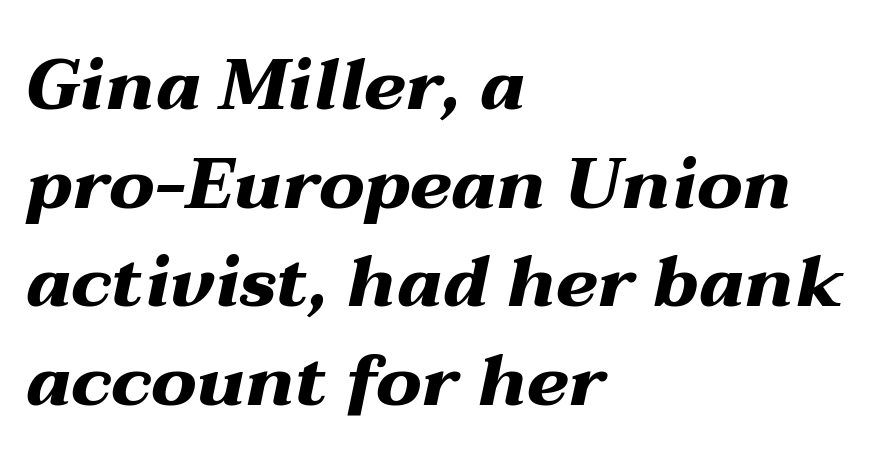
{"italic": "yes", "lean": "right", "slant_degrees": 12, "bold": "yes", "weight": "heavy", "width": "wide", "stroke_contrast": "medium", "x_height": "medium", "monospaced": "no", "underline": "no", "align": "left", "line_spacing": "normal", "line_spacing_ratio": 1.39, "letter_spacing": "normal", "letter_spacing_em": 0.0, "glyph_px": 71}
